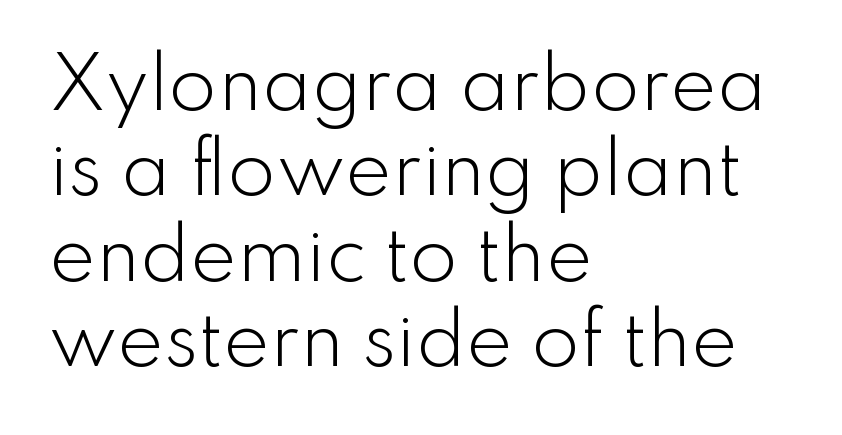
The image shows 70 px light sans-serif type, upright; set left-aligned, line spacing 1.22x, normal letter spacing, not underlined; low stroke contrast and a small x-height.
